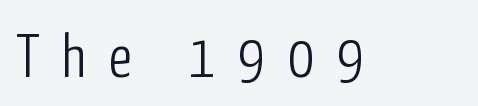
In terms of posture, this sample is upright. This sample has the flowing, uneven cadence of proportional lettering. Typographically, this falls in the sans-serif category. The horizontal fit of the characters is loose and conspicuously gappy. Clear beneath every line of the passage. On a weight scale, this lands at 450 or below.
